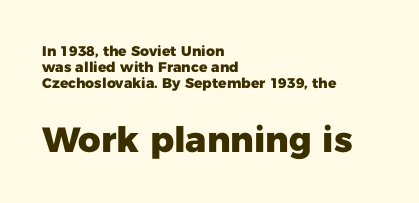
{"serif": "no", "italic": "no", "bold": "yes", "weight": "heavy", "width": "normal", "stroke_contrast": "low", "x_height": "medium", "monospaced": "no", "underline": "no", "align": "left", "line_spacing": "tight", "line_spacing_ratio": 1.14, "letter_spacing": "normal", "letter_spacing_em": 0.0, "larger_block": "second", "size_ratio": 2.5, "glyph_px": 35}
